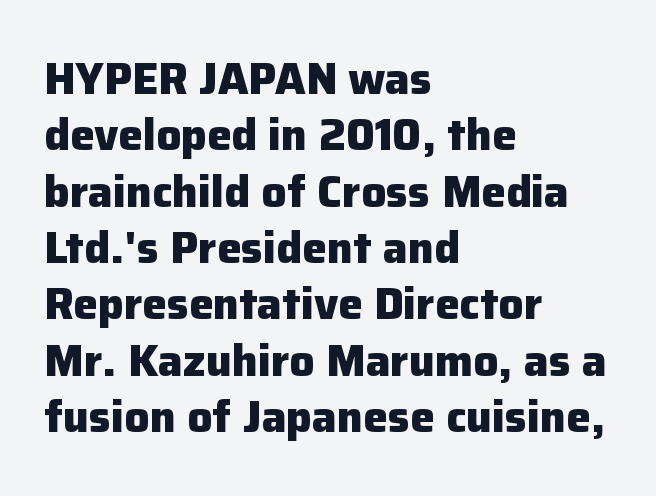
Serif or sans? Sans — the stroke terminals are bare. Typographic density is high because the face is bold. Style check: upright. The passage shown is not underscored anywhere. Left-aligned paragraph, ragged on the right. The rendering uses natural spacing where letterforms have individual widths.
